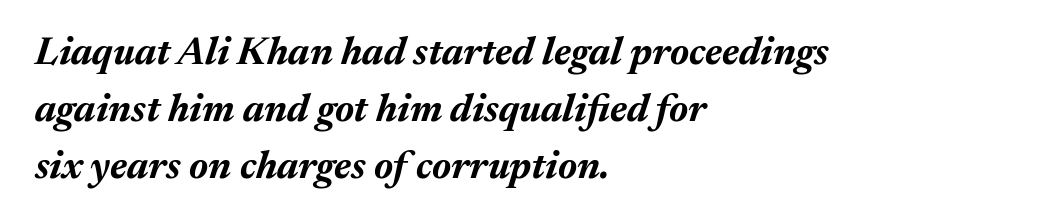
Q: Is the text bold? A: Yes.
Q: Is the text italic (slanted)? A: Yes, it leans right by about 17 degrees.
Q: Is the text underlined? A: No.
Q: How is the paragraph aligned? A: Left-aligned.
Q: Is the spacing between letters normal or unusually wide? A: Normal.
Q: Is the spacing between lines tight, normal or loose? A: Normal.
Q: Width (condensed, normal, or wide)? A: Normal.
Q: Stroke contrast? A: Medium.
Q: x-height? A: Medium.
Q: Monospaced? A: No.
